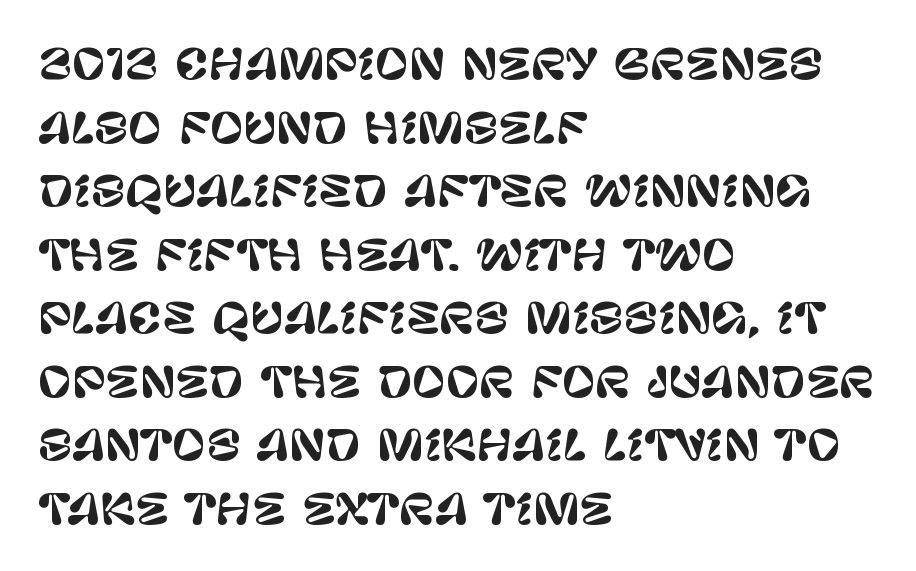
Q: Is the text italic (slanted)? A: Yes.
Q: Is the typeface a serif or a sans-serif typeface? A: Sans-serif.
Q: Is the text underlined? A: No.
Q: How is the paragraph aligned? A: Left-aligned.
Q: Is the spacing between letters normal or unusually wide? A: Normal.
Q: Is the spacing between lines tight, normal or loose? A: Normal.
Q: Width (condensed, normal, or wide)? A: Normal.
Q: Stroke contrast? A: Low.
Q: x-height? A: Large.
Q: Monospaced? A: No.
